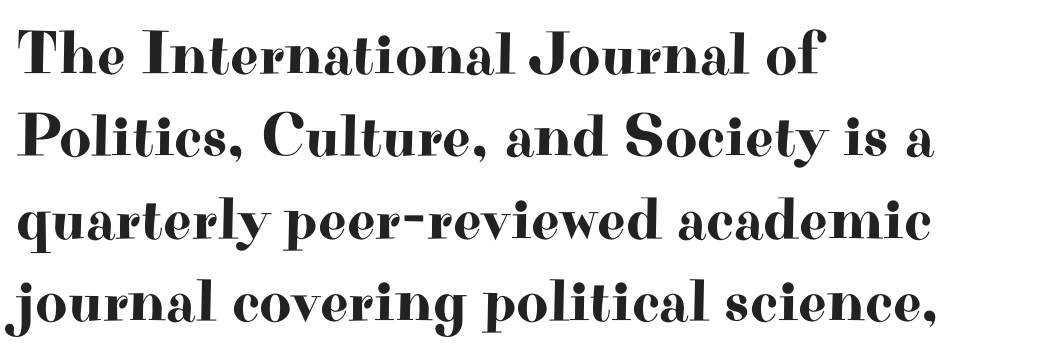
The image shows 62 px wide serif type, upright; set left-aligned, normal line spacing (1.33x), normal letter spacing, not underlined; high stroke contrast and a small x-height.
